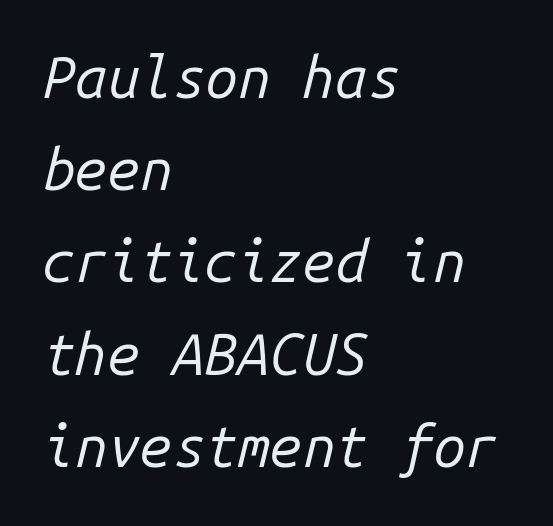
Q: Is the text bold? A: No.
Q: Is the text italic (slanted)? A: Yes, it leans right by about 14 degrees.
Q: Is the text underlined? A: No.
Q: How is the paragraph aligned? A: Left-aligned.
Q: Is the spacing between letters normal or unusually wide? A: Normal.
Q: Is the spacing between lines tight, normal or loose? A: Normal.
Q: Width (condensed, normal, or wide)? A: Normal.
Q: Stroke contrast? A: Low.
Q: x-height? A: Medium.
Q: Monospaced? A: Yes.
